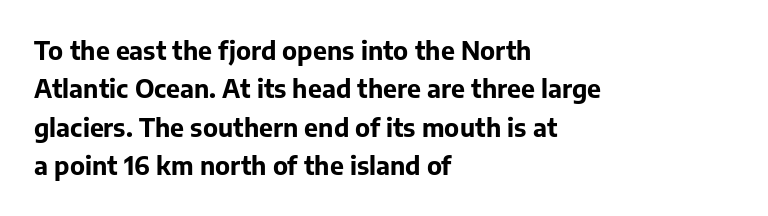
Q: Is the text bold? A: Yes.
Q: Is the text italic (slanted)? A: No, it is upright.
Q: Is the text underlined? A: No.
Q: How is the paragraph aligned? A: Left-aligned.
Q: Is the spacing between letters normal or unusually wide? A: Normal.
Q: Is the spacing between lines tight, normal or loose? A: Normal.
